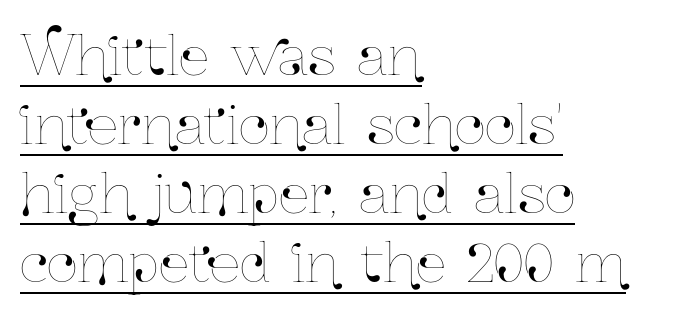
{"italic": "no", "width": "condensed", "stroke_contrast": "low", "x_height": "medium", "monospaced": "no", "underline": "yes", "align": "left", "line_spacing": "normal", "line_spacing_ratio": 1.28, "letter_spacing": "normal", "letter_spacing_em": 0.0, "glyph_px": 54}
